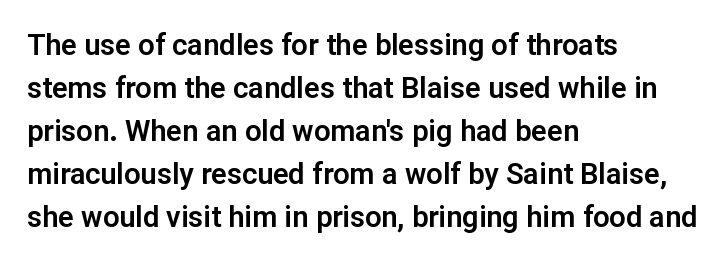
{"serif": "no", "italic": "no", "width": "normal", "stroke_contrast": "low", "x_height": "medium", "monospaced": "no", "underline": "no", "align": "left", "line_spacing": "normal", "line_spacing_ratio": 1.48, "letter_spacing": "normal", "letter_spacing_em": 0.0, "glyph_px": 29}
